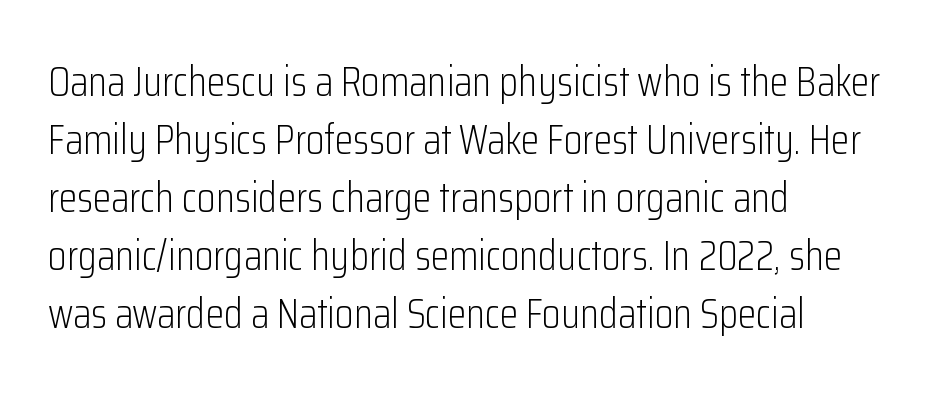
Do the characters align in a grid? No, the font is proportional. Left-aligned paragraph, ragged on the right. This block has exactly the height ordinary leading produces. The font's upright variant was chosen for this text. Letters have the restrained weight of plain body copy at most. Check the space under the baseline: it is left empty.
